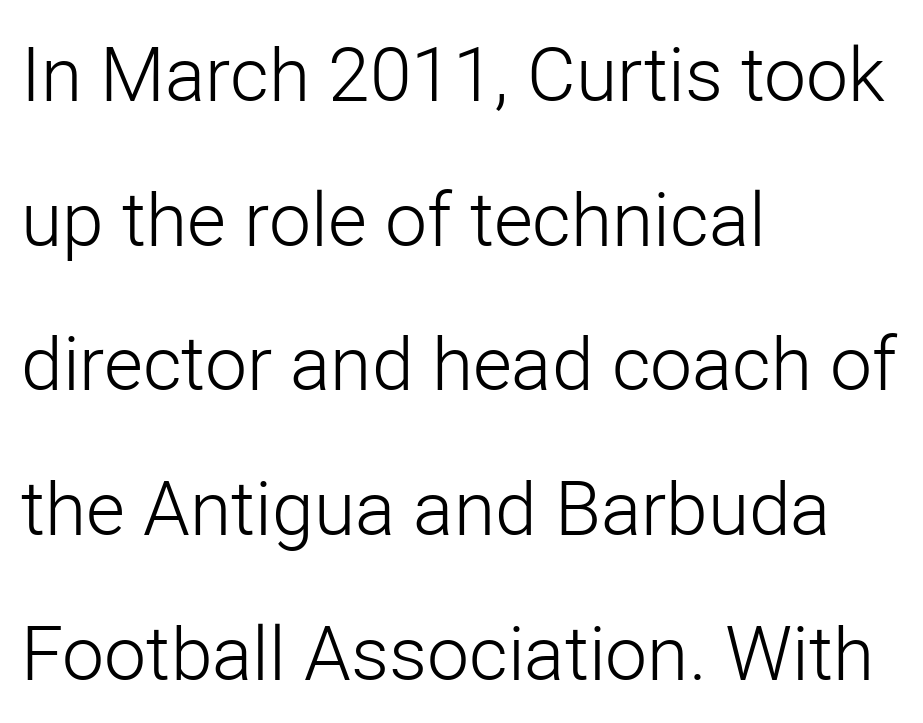
This sample uses plain, unmodified letter spacing. The face used here is proportionally spaced, like ordinary book or web type. Ascenders rise straight up at ninety degrees. Reading down the block, your eye returns to a fixed left position each line. Stroke mass is kept to a normal reading level or below. One glance says open: line gaps are wider than usual.
